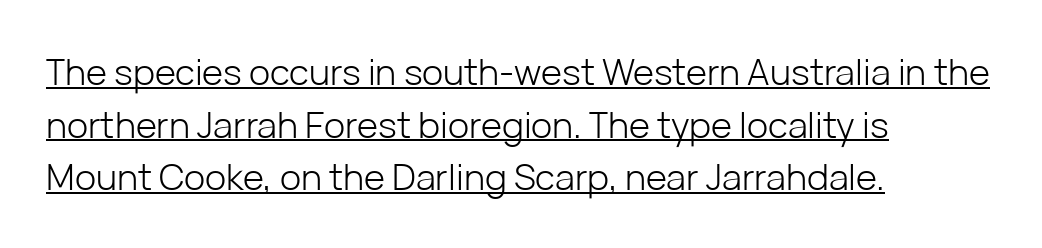
The image shows 36 px light sans-serif type, upright; set left-aligned, normal line spacing (1.46x), normal letter spacing, underlined; low stroke contrast and a medium x-height.
